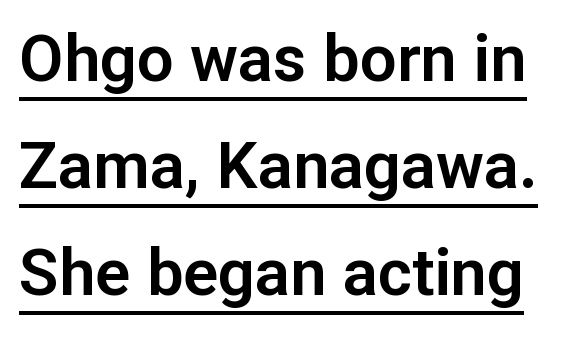
Q: Is the text italic (slanted)? A: No, it is upright.
Q: Is the typeface a serif or a sans-serif typeface? A: Sans-serif.
Q: Is the text underlined? A: Yes.
Q: Is the spacing between letters normal or unusually wide? A: Normal.
Q: Is the spacing between lines tight, normal or loose? A: Normal.
Q: Width (condensed, normal, or wide)? A: Normal.
Q: Stroke contrast? A: Low.
Q: x-height? A: Medium.
Q: Monospaced? A: No.
